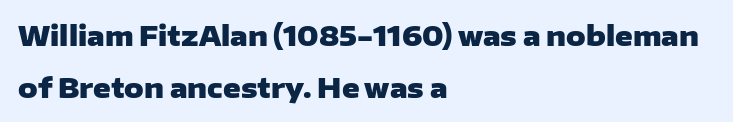
{"italic": "no", "bold": "yes", "underline": "no", "align": "left", "line_spacing": "loose", "line_spacing_ratio": 1.91, "letter_spacing": "normal", "letter_spacing_em": 0.0, "glyph_px": 27}
